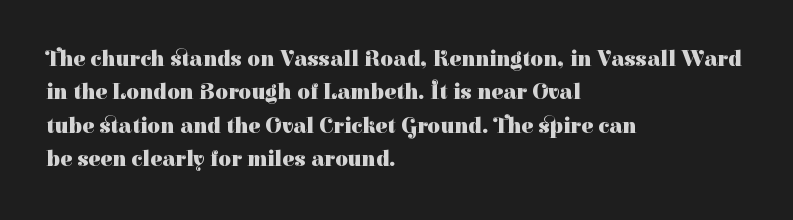
The strip under each line holds only bare page. Between one letter and the next there's only the usual sliver of space. Is there any slant? The stems are plumb. Plenty of ink on the page — the face is bold. Leading matches the norm, producing a regular column.
